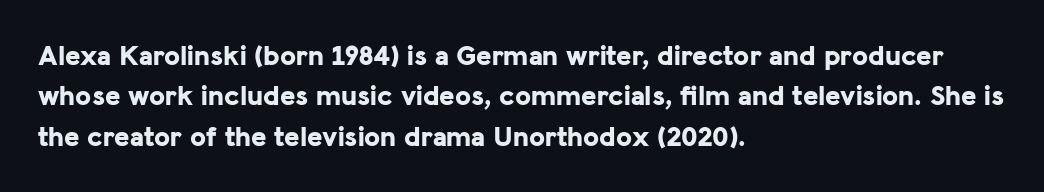
{"serif": "no", "italic": "no", "bold": "yes", "weight": "bold", "width": "normal", "stroke_contrast": "low", "x_height": "medium", "monospaced": "no", "underline": "no", "align": "left", "line_spacing": "normal", "line_spacing_ratio": 1.39, "letter_spacing": "normal", "letter_spacing_em": 0.0, "glyph_px": 29}
